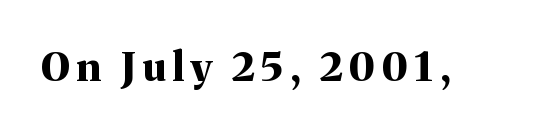
The image shows 40 px bold serif type, upright; set not underlined; medium stroke contrast and a medium x-height.
